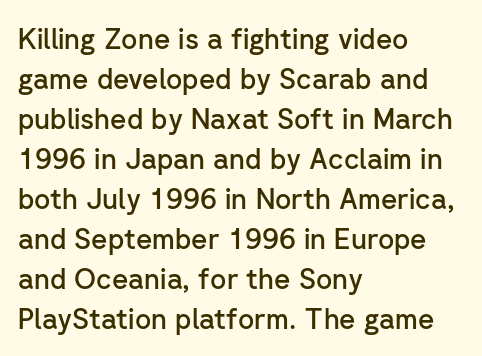
Q: Is the text bold? A: Semi-bold.
Q: Is the text italic (slanted)? A: No, it is upright.
Q: Is the typeface a serif or a sans-serif typeface? A: Sans-serif.
Q: Is the text underlined? A: No.
Q: How is the paragraph aligned? A: Left-aligned.
Q: Is the spacing between letters normal or unusually wide? A: Normal.
Q: Is the spacing between lines tight, normal or loose? A: Normal.
Q: Width (condensed, normal, or wide)? A: Normal.
Q: Stroke contrast? A: Low.
Q: x-height? A: Medium.
Q: Monospaced? A: No.
